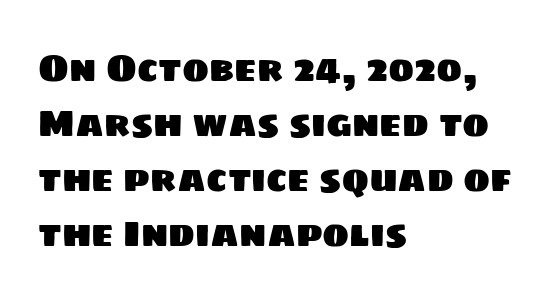
Q: Is the typeface a serif or a sans-serif typeface? A: Sans-serif.
Q: Is the text underlined? A: No.
Q: How is the paragraph aligned? A: Left-aligned.
Q: Is the spacing between letters normal or unusually wide? A: Normal.
Q: Is the spacing between lines tight, normal or loose? A: Normal.
Q: Width (condensed, normal, or wide)? A: Normal.
Q: Stroke contrast? A: Low.
Q: x-height? A: Large.
Q: Monospaced? A: No.
